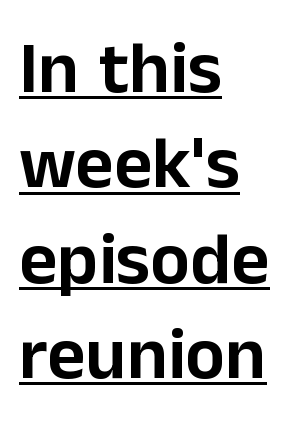
{"serif": "no", "italic": "no", "width": "normal", "stroke_contrast": "low", "x_height": "medium", "monospaced": "no", "underline": "yes", "align": "left", "line_spacing": "normal", "line_spacing_ratio": 1.29, "letter_spacing": "normal", "letter_spacing_em": 0.0, "glyph_px": 74}
